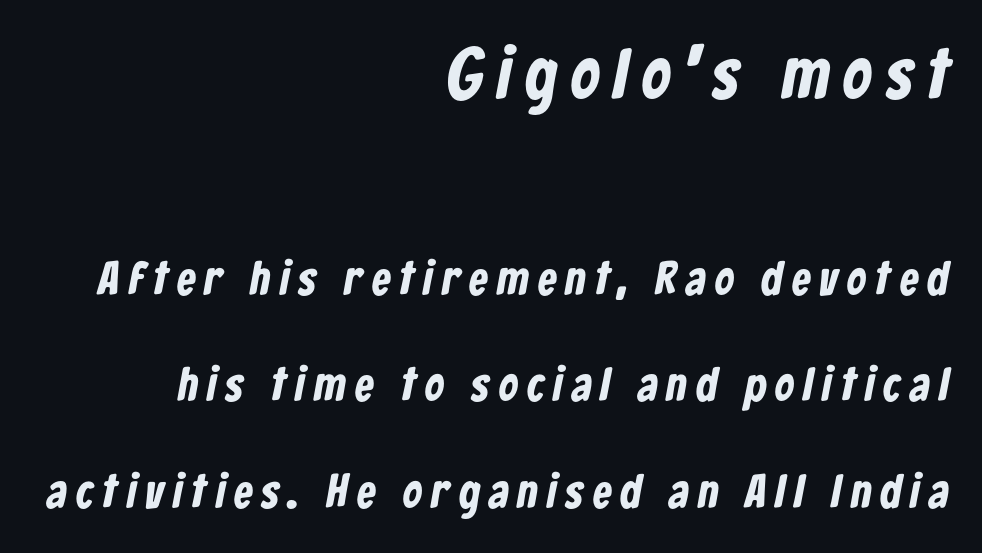
The image shows 71 px bold, condensed sans-serif type; set right-aligned, loose line spacing (2.26x), unusually wide letter spacing (+0.2 em), not underlined; the first (top) block is 1.51x larger; low stroke contrast and a medium x-height.
